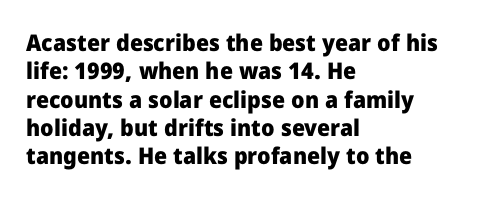
Q: Is the text bold? A: Yes.
Q: Is the text italic (slanted)? A: No, it is upright.
Q: Is the text underlined? A: No.
Q: How is the paragraph aligned? A: Left-aligned.
Q: Is the spacing between letters normal or unusually wide? A: Normal.
